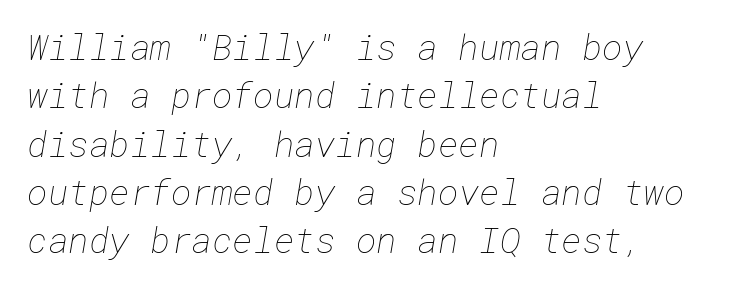
This rendering leaves character spacing at its baseline value. Evenly set lines give the paragraph a standard silhouette. Stem width sits at or under what a default text font uses. The ragged edge is on the right, which tells us the setting is flush left. Just letters on the line, the space beneath them empty.
